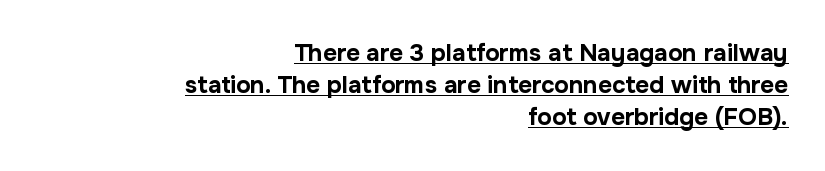
The image shows 24 px bold type, upright; set right-aligned, normal line spacing (1.34x), normal letter spacing, underlined.
